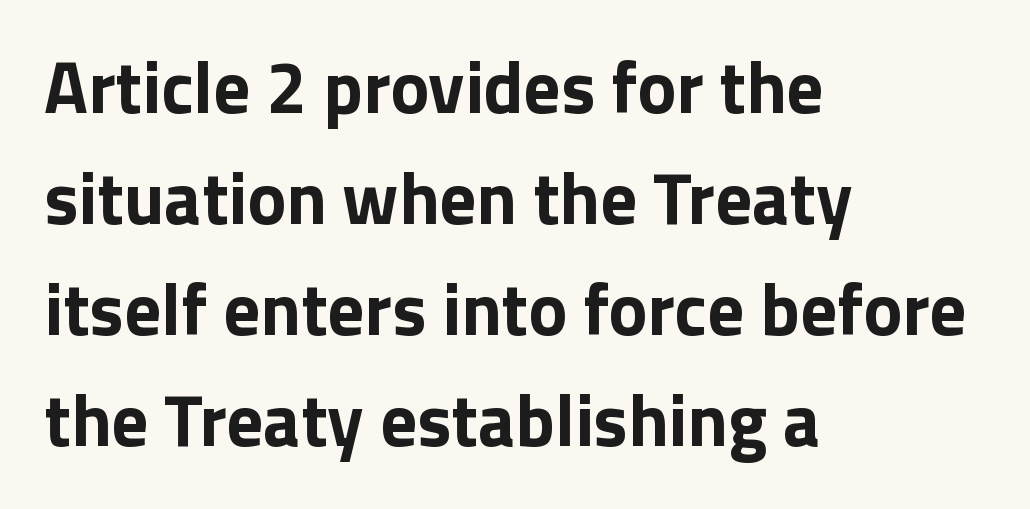
{"serif": "no", "italic": "no", "bold": "yes", "weight": "bold", "width": "normal", "stroke_contrast": "low", "x_height": "medium", "monospaced": "no", "underline": "no", "align": "left", "line_spacing": "normal", "line_spacing_ratio": 1.52, "letter_spacing": "normal", "letter_spacing_em": 0.0, "glyph_px": 73}
